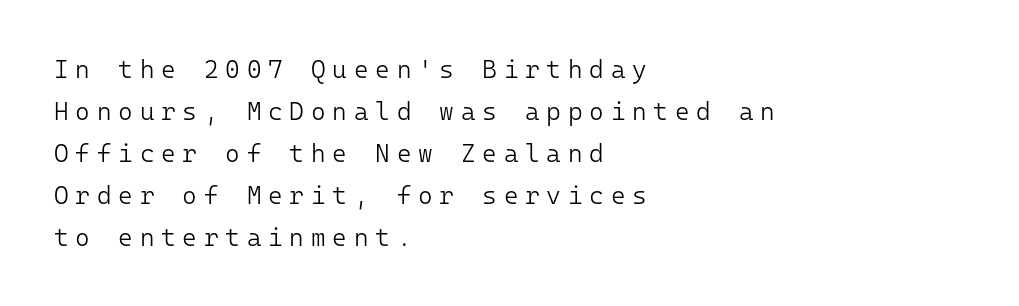
{"italic": "no", "bold": "no", "underline": "no", "align": "left", "line_spacing": "normal", "line_spacing_ratio": 1.68, "letter_spacing": "wide", "letter_spacing_em": 0.27, "glyph_px": 25}
